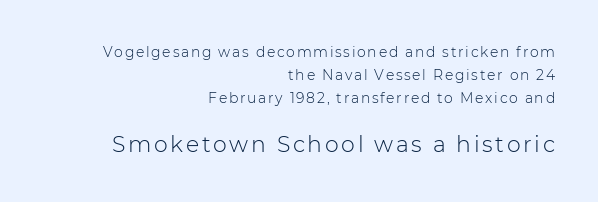
Caption: upper text group reduced, lower text group enlarged. The glyphs are unaccompanied by any horizontal stroke below them. Leftover space on each line is placed entirely before the opening word. Designer's note — italics off, roman on. Heft: none added — not bold.
